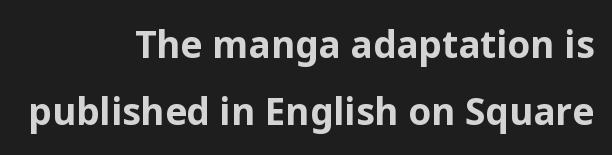
Words float on clear page, feet unadorned. If you drew a line through each stem, it would be perfectly vertical. What stands out about the letter spacing? Nothing — it is the standard amount. Does the type have serifs? No, each stem ends abruptly. Layout note: lines flush right. Students, this is bold: see how much ink each stroke carries.
